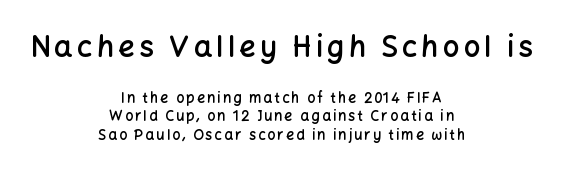
The image shows 29 px semibold sans-serif type, upright; set centered, normal line spacing (1.33x), not underlined; the first (top) block is 2.07x larger; low stroke contrast and a medium x-height.
